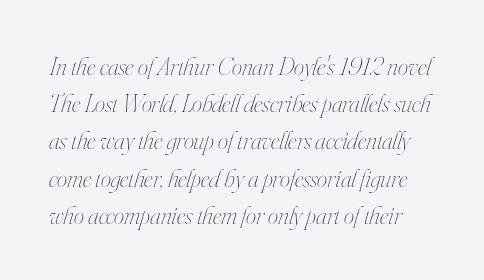
Q: Is the text bold? A: No.
Q: Is the text italic (slanted)? A: Yes, it leans right by about 16 degrees.
Q: Is the text underlined? A: No.
Q: Is the spacing between letters normal or unusually wide? A: Normal.
Q: Is the spacing between lines tight, normal or loose? A: Normal.
